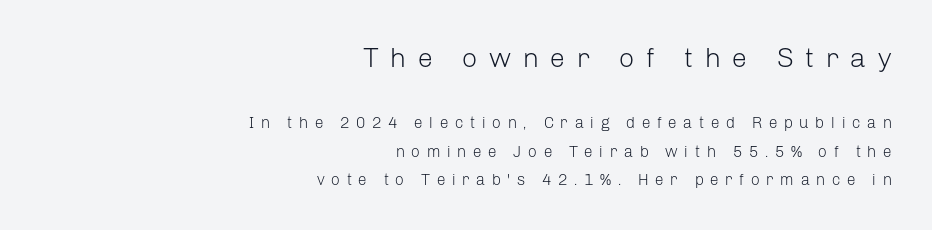
The typesetting does not lean heavy: it is not bold. Reading down the block, your eye finds every line finishing at a fixed right position. Here the first block reads like a headline and the second like body copy. Posture: vertical.
